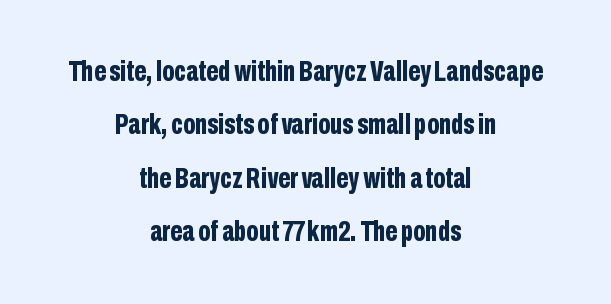
Q: Is the text bold? A: Yes.
Q: Is the text italic (slanted)? A: No, it is upright.
Q: Is the typeface a serif or a sans-serif typeface? A: Sans-serif.
Q: Is the text underlined? A: No.
Q: How is the paragraph aligned? A: Centered.
Q: Is the spacing between letters normal or unusually wide? A: Normal.
Q: Width (condensed, normal, or wide)? A: Condensed.
Q: Stroke contrast? A: Low.
Q: x-height? A: Medium.
Q: Monospaced? A: No.
